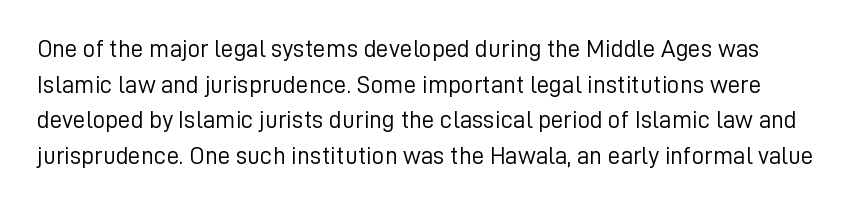
{"italic": "no", "bold": "no", "underline": "no", "line_spacing": "normal", "line_spacing_ratio": 1.43, "letter_spacing": "normal", "letter_spacing_em": 0.0, "glyph_px": 25}
